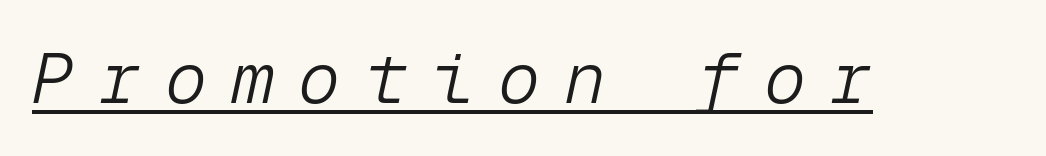
{"italic": "yes", "lean": "right", "slant_degrees": 12, "bold": "no", "weight": "light", "width": "normal", "stroke_contrast": "low", "x_height": "medium", "monospaced": "yes", "underline": "yes", "letter_spacing": "wide", "letter_spacing_em": 0.35, "glyph_px": 70}
